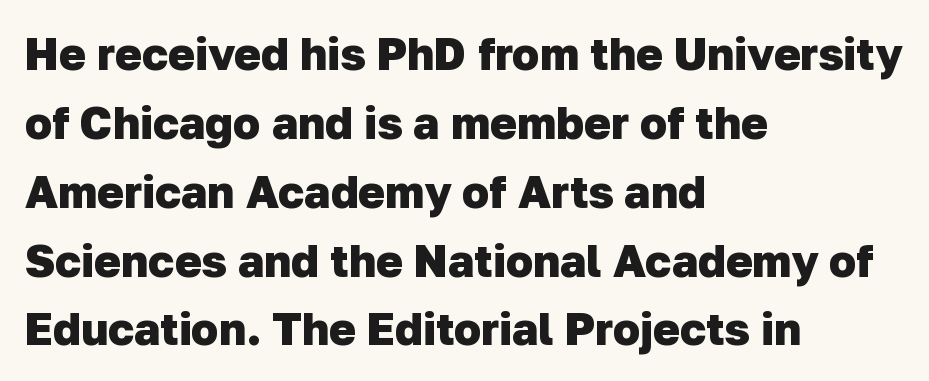
{"serif": "no", "bold": "yes", "weight": "heavy", "width": "normal", "stroke_contrast": "low", "x_height": "medium", "monospaced": "no", "underline": "no", "align": "left", "line_spacing": "normal", "line_spacing_ratio": 1.53, "letter_spacing": "normal", "letter_spacing_em": 0.0, "glyph_px": 45}
